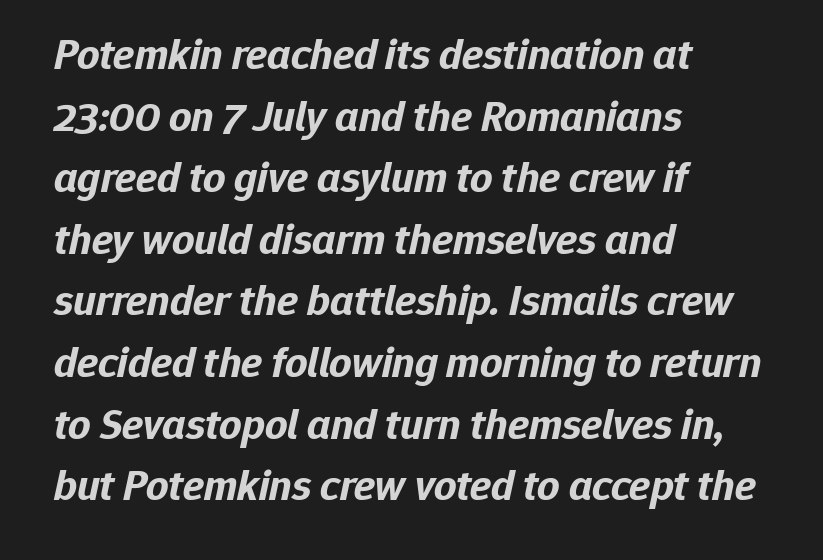
Typeset ragged right — the left edge is the straight one. What stands out about the letter spacing? Nothing — it is the standard amount. The rendering uses a bold face; every stroke is thick and dark. Any mark beneath the type? The region is blank.
